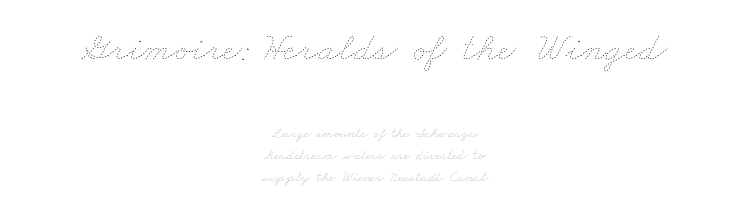
The face used here appears at its bigger size in the upper chunk. The lines in this sample share a center point and differ in where they start and stop. Think standard paragraph weight, or any step lighter than that. The designer left line spacing at the default.
